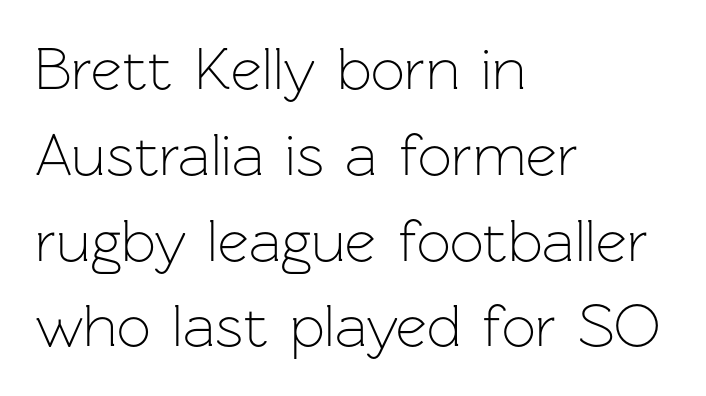
The strokes are not fattened; the text isn't bold. Proportional: the letters do not fall into vertical columns. Words float on clear page, feet unadorned. If you measured baseline to baseline, you'd find a middling distance. Short note: letters normally spaced. Ordinary non-slanted type is in use.
